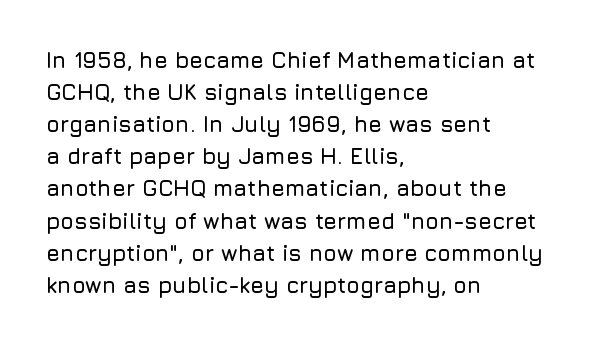
These lines were composed using upright roman letters. If you drew a ruler down the left edge, every line would touch it. In terms of leading, this rendering sits right in the middle. These lines keep a tight, regular rhythm from letter to letter. The glyphs are unaccompanied by any horizontal stroke below them.
